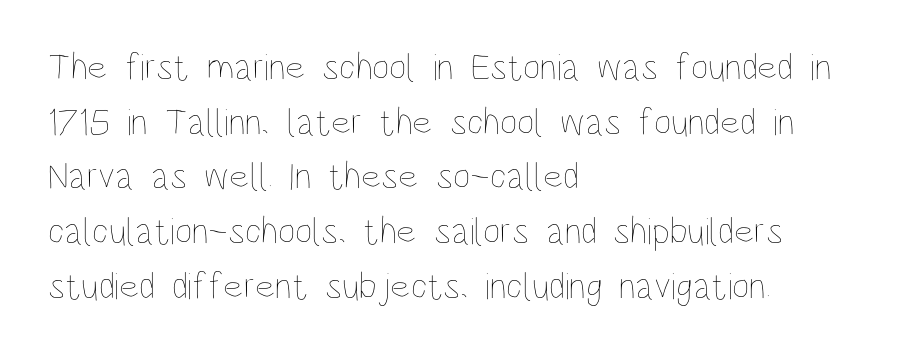
{"italic": "no", "bold": "no", "weight": "thin", "width": "condensed", "stroke_contrast": "low", "x_height": "large", "monospaced": "no", "underline": "no", "align": "left", "line_spacing": "normal", "line_spacing_ratio": 1.44, "letter_spacing": "normal", "letter_spacing_em": 0.0, "glyph_px": 38}
